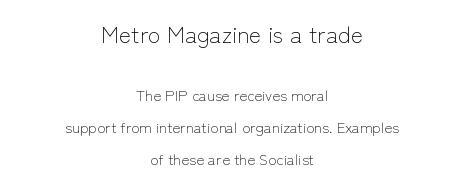
This rendering features lettering with no underline. The first block has been scaled up relative to the second. The font sits on the lighter half of the weight spectrum, regular included. Does the copy run flush right? No — it is centered line by line. This sample uses plain, unmodified letter spacing.
